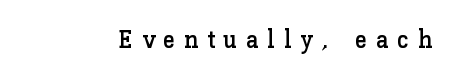
The image shows 25 px text type, upright; set unusually wide letter spacing (+0.34 em), not underlined.
